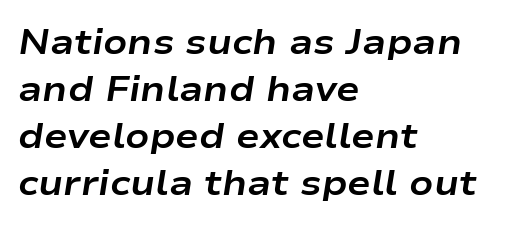
{"italic": "yes", "lean": "right", "slant_degrees": 9, "bold": "yes", "weight": "bold", "width": "wide", "stroke_contrast": "low", "x_height": "medium", "monospaced": "no", "underline": "no", "align": "left", "line_spacing": "normal", "line_spacing_ratio": 1.34, "letter_spacing": "normal", "letter_spacing_em": 0.0, "glyph_px": 35}
